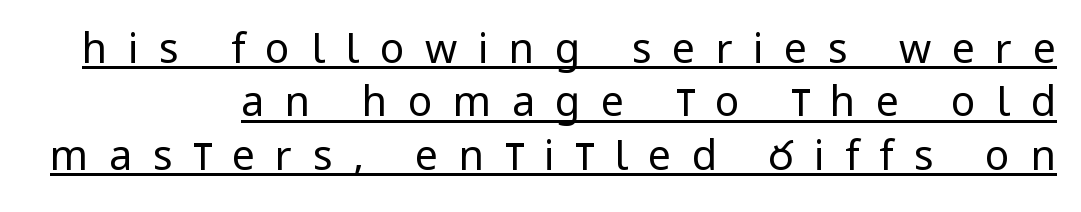
The image shows 41 px regular-weight, condensed sans-serif type, upright; set right-aligned, normal line spacing (1.3x), unusually wide letter spacing (+0.5 em), underlined; low stroke contrast and a large x-height.
